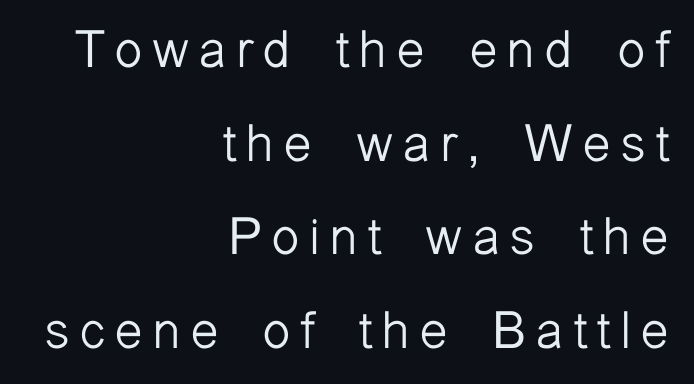
The image shows 52 px light sans-serif type, upright; set right-aligned, line spacing 1.8x, not underlined; low stroke contrast and a medium x-height.
